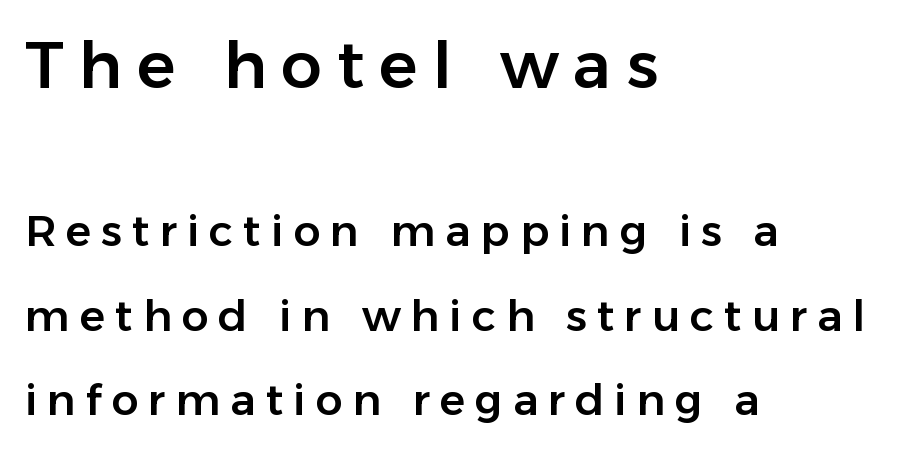
{"serif": "no", "italic": "no", "width": "normal", "stroke_contrast": "low", "x_height": "medium", "monospaced": "no", "underline": "no", "align": "left", "line_spacing": "loose", "line_spacing_ratio": 1.96, "letter_spacing": "wide", "letter_spacing_em": 0.23, "larger_block": "first", "size_ratio": 1.51, "glyph_px": 65}
